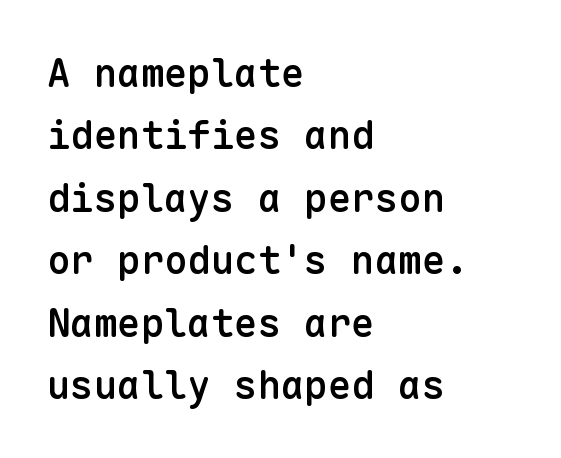
{"serif": "no", "italic": "no", "bold": "semi", "weight": "semibold", "width": "normal", "stroke_contrast": "low", "x_height": "medium", "monospaced": "yes", "underline": "no", "align": "left", "line_spacing": "normal", "line_spacing_ratio": 1.6, "letter_spacing": "normal", "letter_spacing_em": 0.0, "glyph_px": 39}
